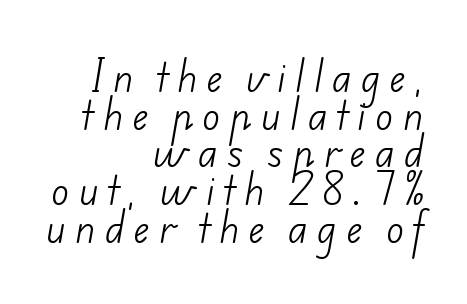
Q: Is the text bold? A: No.
Q: Is the typeface a serif or a sans-serif typeface? A: Sans-serif.
Q: Is the text underlined? A: No.
Q: How is the paragraph aligned? A: Right-aligned.
Q: Is the spacing between letters normal or unusually wide? A: Unusually wide.
Q: Is the spacing between lines tight, normal or loose? A: Tight.
Q: Width (condensed, normal, or wide)? A: Normal.
Q: Stroke contrast? A: Low.
Q: x-height? A: Small.
Q: Monospaced? A: No.
